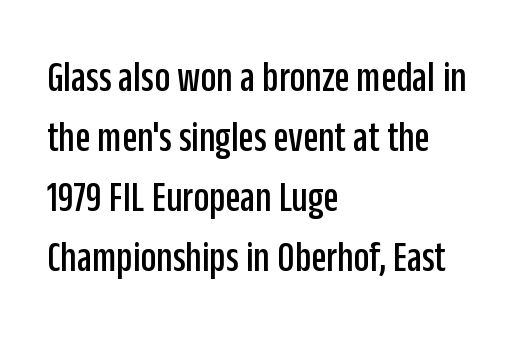
The image shows 44 px condensed sans-serif type, upright; set left-aligned, normal line spacing (1.36x), normal letter spacing, not underlined; low stroke contrast and a large x-height.
